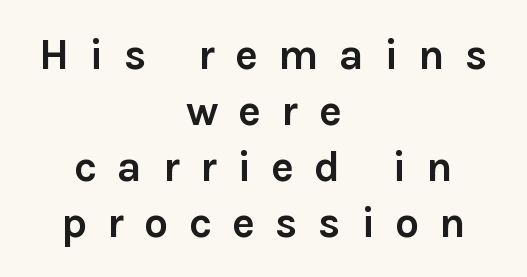
The image shows 43 px semibold sans-serif type, upright; set centered, normal line spacing (1.3x), unusually wide letter spacing (+0.47 em), not underlined; low stroke contrast and a medium x-height.
